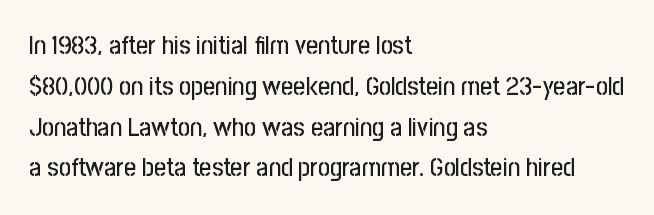
The image shows 26 px text type, upright; set left-aligned, normal line spacing (1.57x), normal letter spacing, not underlined.
